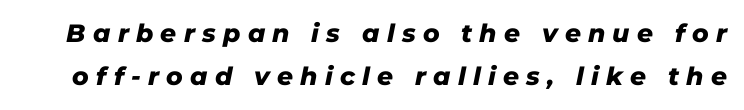
A full-strength bold gives these letters their thick strokes. The passage shown leans; its letterforms are oblique. How are the letters spaced? Widely, with obvious added tracking. The space directly below the letters is spotless.
